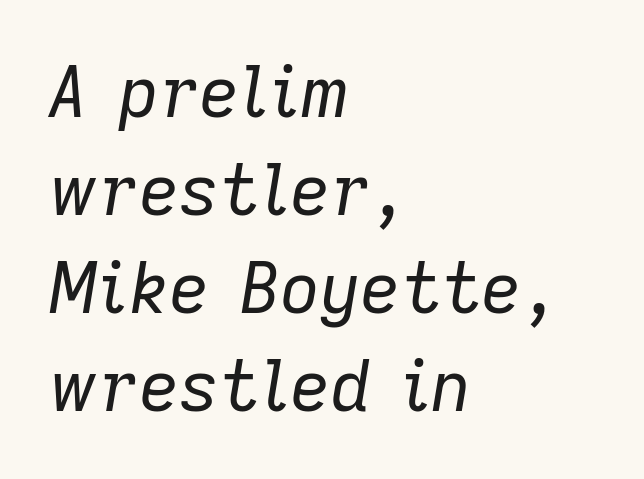
The image shows 70 px regular-weight type, italic (leaning right); set left-aligned, normal line spacing (1.4x), normal letter spacing, not underlined; low stroke contrast and a medium x-height.
